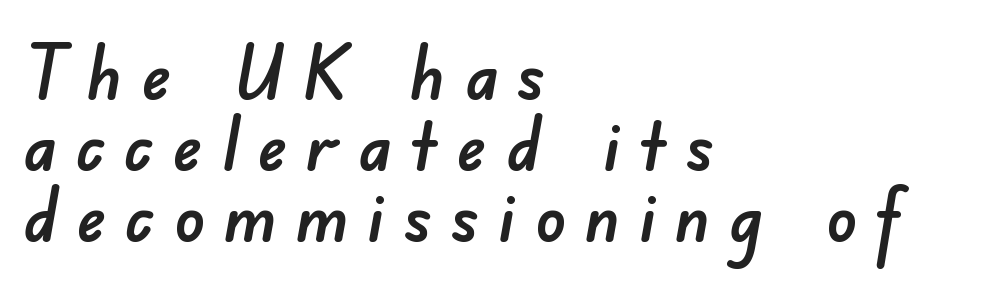
Q: Is the typeface a serif or a sans-serif typeface? A: Sans-serif.
Q: Is the text underlined? A: No.
Q: How is the paragraph aligned? A: Left-aligned.
Q: Is the spacing between letters normal or unusually wide? A: Unusually wide.
Q: Is the spacing between lines tight, normal or loose? A: Tight.
Q: Width (condensed, normal, or wide)? A: Normal.
Q: Stroke contrast? A: Low.
Q: x-height? A: Small.
Q: Monospaced? A: No.
